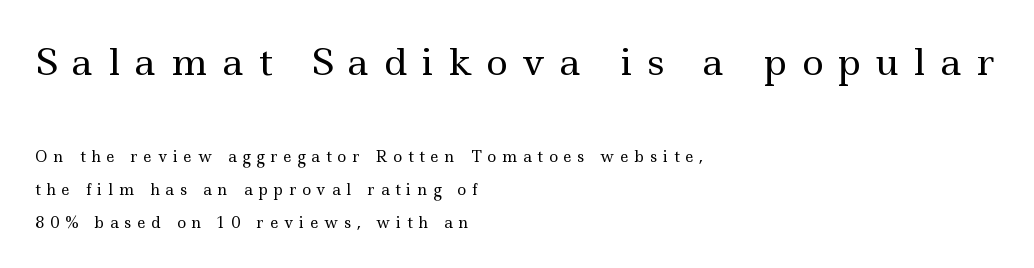
Horizontal bands of white between lines are thick stripes. This sample uses an upright cut, with every glyph sitting square on the baseline. The rag falls on the right side of this text block. Is this a fixed-width face? No — the glyphs have proportional, varying widths.
